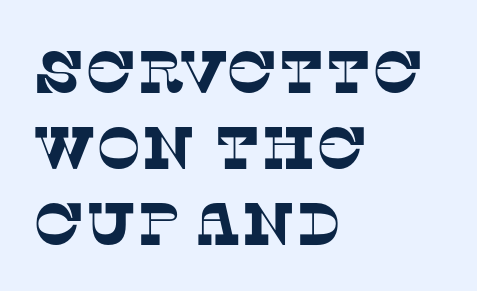
Look at the bottom of the vertical strokes: they flare into serifs here. A typesetter would call this proportional, since set widths differ per character. Honestly, the row spacing looks completely unremarkable. Nobody touched the tracking dial on this one. The zone under the glyphs is completely vacant. The rag falls on the right side of this text block.
